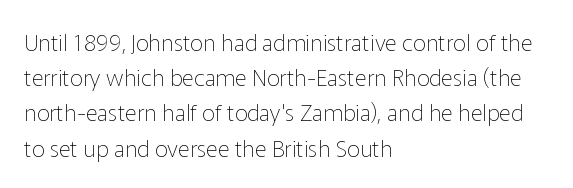
The image shows 23 px text type, upright; set left-aligned, normal line spacing (1.53x), normal letter spacing, not underlined.
